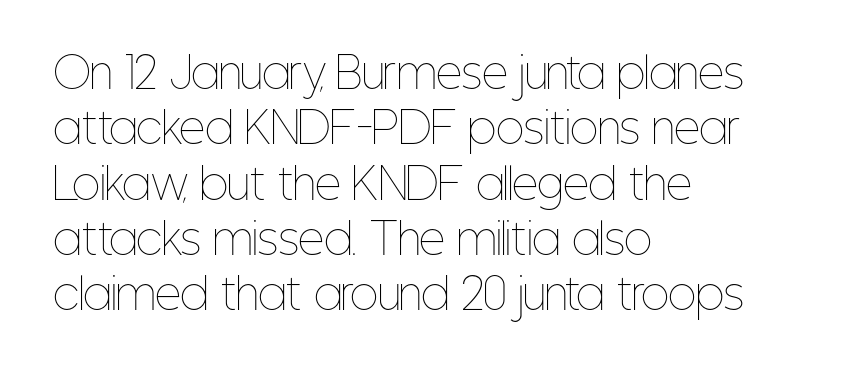
The image shows 41 px thin, condensed type, upright; set left-aligned, normal line spacing (1.35x), normal letter spacing, not underlined; low stroke contrast and a medium x-height.
